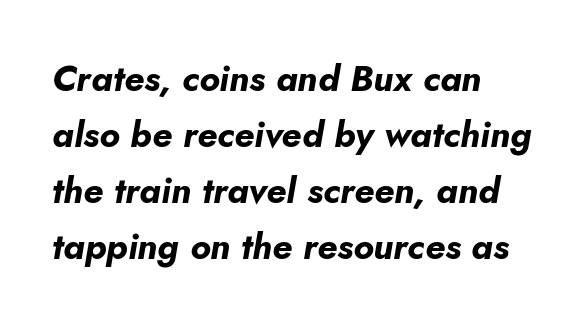
{"italic": "yes", "lean": "right", "slant_degrees": 5, "bold": "yes", "weight": "bold", "width": "normal", "stroke_contrast": "low", "x_height": "small", "monospaced": "no", "underline": "no", "align": "left", "line_spacing": "normal", "line_spacing_ratio": 1.56, "letter_spacing": "normal", "letter_spacing_em": 0.0, "glyph_px": 36}
